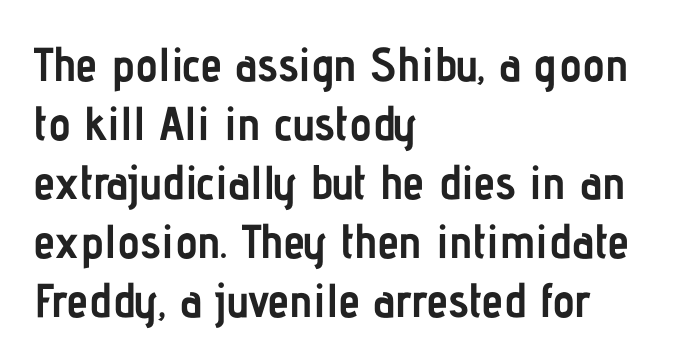
{"serif": "no", "italic": "no", "bold": "yes", "weight": "semibold", "width": "condensed", "stroke_contrast": "low", "x_height": "medium", "monospaced": "no", "underline": "no", "align": "left", "line_spacing_ratio": 1.23, "letter_spacing": "normal", "letter_spacing_em": 0.0, "glyph_px": 48}
